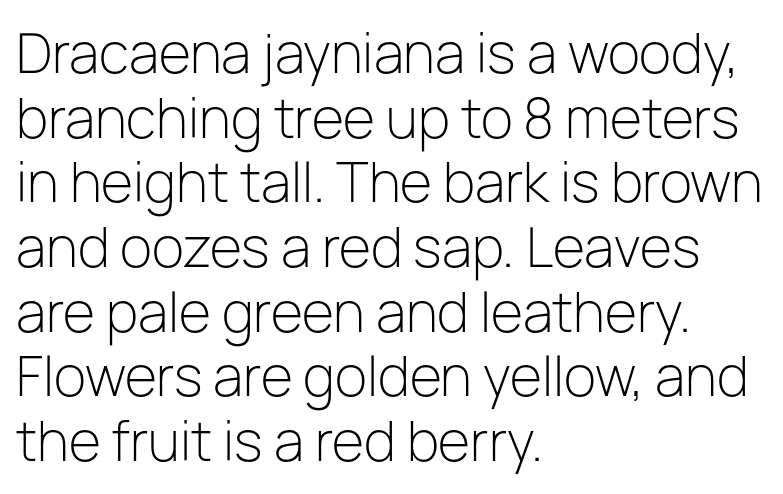
The image shows 53 px light sans-serif type, upright; set left-aligned, line spacing 1.22x, normal letter spacing, not underlined; low stroke contrast and a medium x-height.
